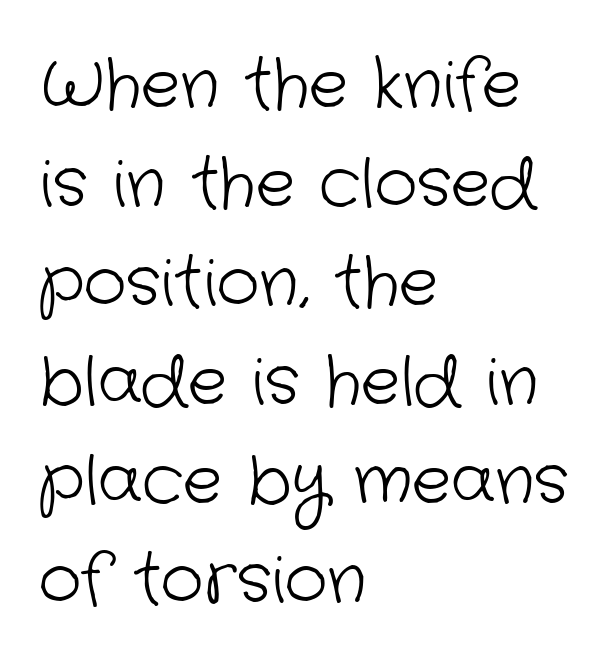
The image shows 66 px light sans-serif type; set left-aligned, normal line spacing (1.5x), normal letter spacing, not underlined; low stroke contrast and a medium x-height.
